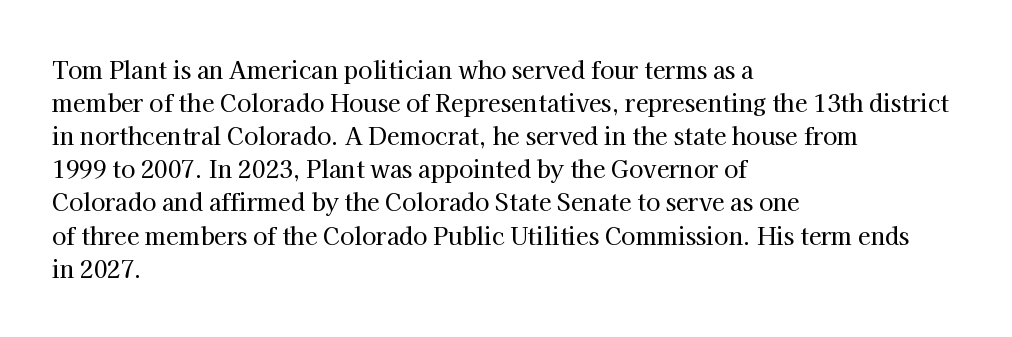
The block of text has a typical density, with ordinary space between rows. Tracking here is standard; glyphs follow each other at the usual distance. The strip under each line holds only bare page. The lettering holds an erect, upright posture throughout. Teacher's note: observe the even left margin — that is flush-left alignment.
